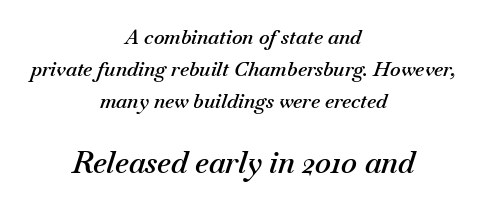
Q: Is the text bold? A: Semi-bold.
Q: Is the text italic (slanted)? A: Yes, it leans right by about 18 degrees.
Q: Is the text underlined? A: No.
Q: How is the paragraph aligned? A: Centered.
Q: Is the spacing between letters normal or unusually wide? A: Normal.
Q: Is the spacing between lines tight, normal or loose? A: Normal.
Q: Which block of text is set in a larger size, the first (top) or the second (bottom)? A: The second (bottom) one.
Q: Width (condensed, normal, or wide)? A: Normal.
Q: Stroke contrast? A: Medium.
Q: x-height? A: Small.
Q: Monospaced? A: No.
